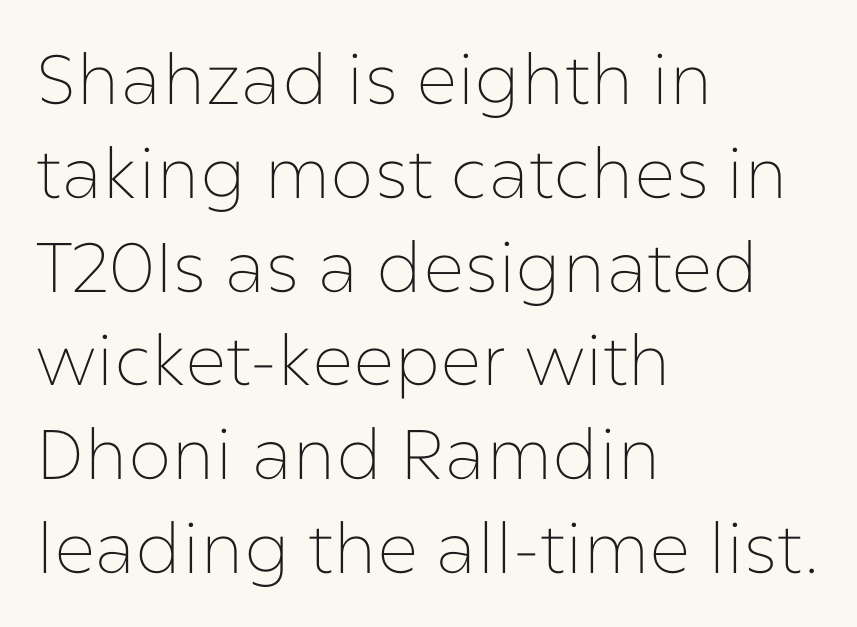
Think of a printed novel: that variable character pitch is what you see here. Compared with typical paragraphs, the rows here are spaced about the same. Notice how the stems are strictly vertical — no italics here. A student would call this left alignment; a typographer would say flush left, rag right.
